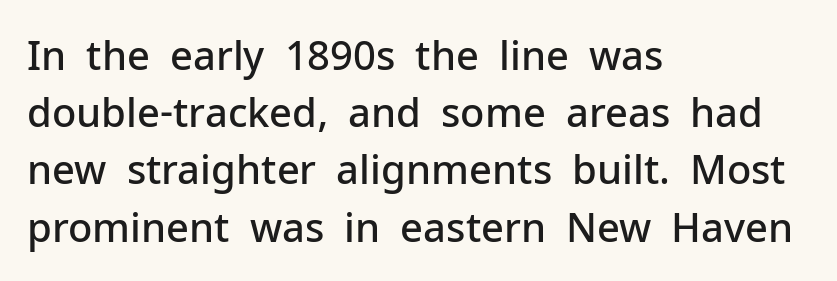
The image shows 40 px semibold sans-serif type, upright; set left-aligned, normal line spacing (1.43x), normal letter spacing, not underlined; low stroke contrast and a medium x-height.
